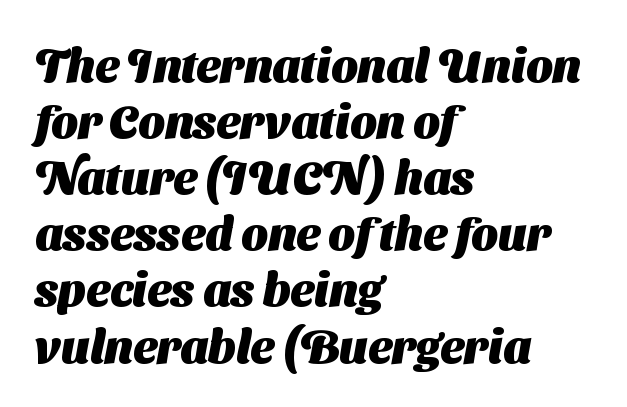
The image shows 46 px heavy sans-serif type; set left-aligned, line spacing 1.22x, normal letter spacing, not underlined; medium stroke contrast and a medium x-height.
